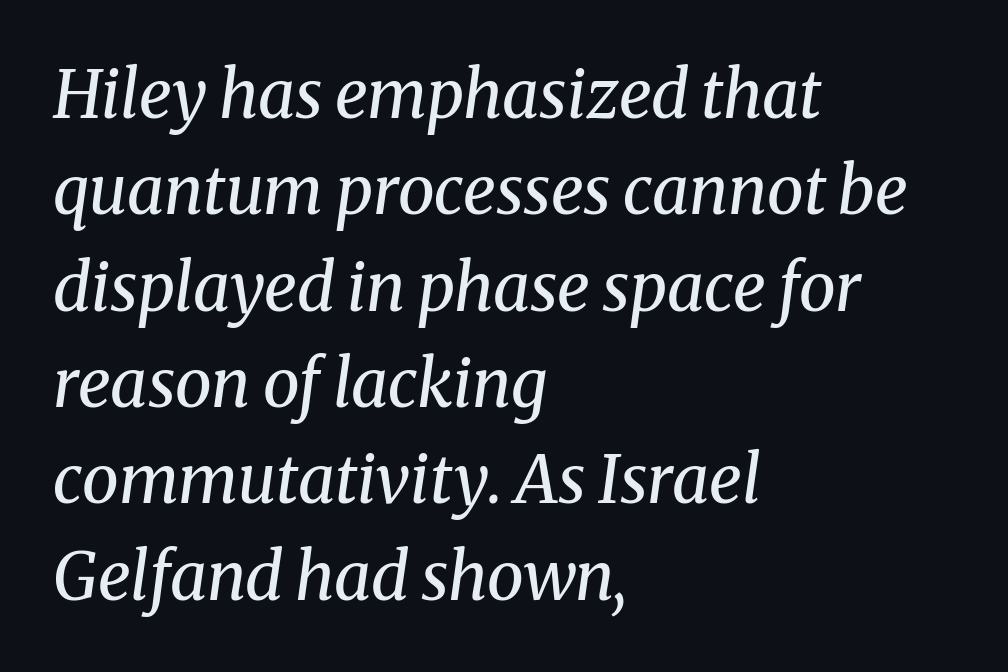
Q: Is the text bold? A: No.
Q: Is the text italic (slanted)? A: Yes, it leans right by about 8 degrees.
Q: Is the typeface a serif or a sans-serif typeface? A: Serif.
Q: Is the text underlined? A: No.
Q: How is the paragraph aligned? A: Left-aligned.
Q: Is the spacing between letters normal or unusually wide? A: Normal.
Q: Is the spacing between lines tight, normal or loose? A: Normal.
Q: Width (condensed, normal, or wide)? A: Normal.
Q: Stroke contrast? A: Medium.
Q: x-height? A: Medium.
Q: Monospaced? A: No.
